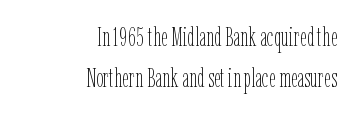
These lines were composed using upright roman letters. A normal amount of white space separates one row of letters from the next. The letterforms sit at book weight or below. Honestly, there is no underline to notice here at all.
